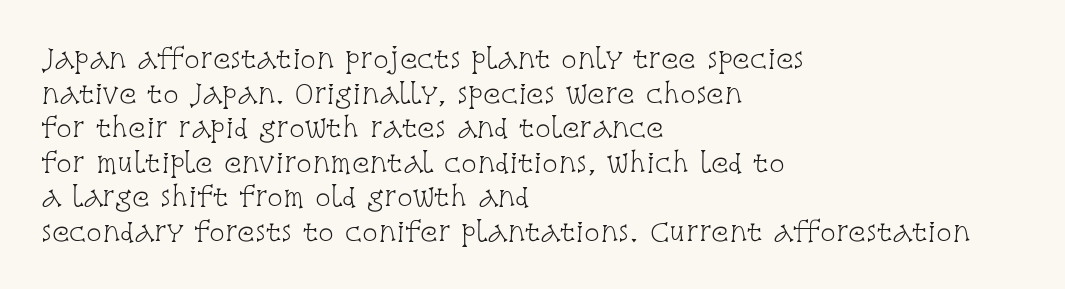
Q: Is the text bold? A: No.
Q: Is the text italic (slanted)? A: No, it is upright.
Q: Is the text underlined? A: No.
Q: How is the paragraph aligned? A: Left-aligned.
Q: Is the spacing between letters normal or unusually wide? A: Normal.
Q: Is the spacing between lines tight, normal or loose? A: Normal.
